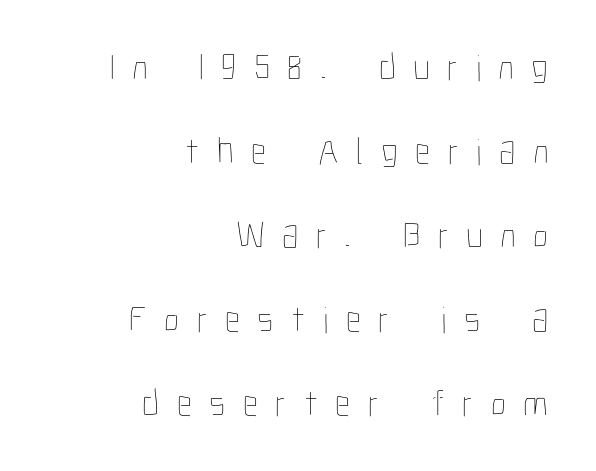
{"italic": "no", "bold": "no", "weight": "thin", "width": "condensed", "stroke_contrast": "low", "x_height": "medium", "monospaced": "no", "underline": "no", "align": "right", "line_spacing": "loose", "line_spacing_ratio": 2.21, "letter_spacing": "wide", "letter_spacing_em": 0.46, "glyph_px": 38}
